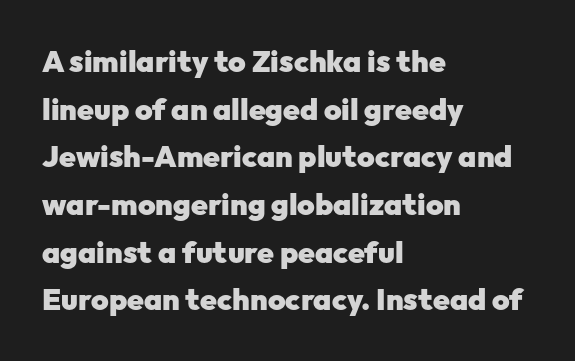
Standard letterfit; no display-style spreading of the glyphs. Every character sits straight up, as roman type does. Students, this is bold: see how much ink each stroke carries. The compositor pushed each line to the left boundary. These lines are rendered in a variable-pitch font. Decoration check: the copy has no underline.
